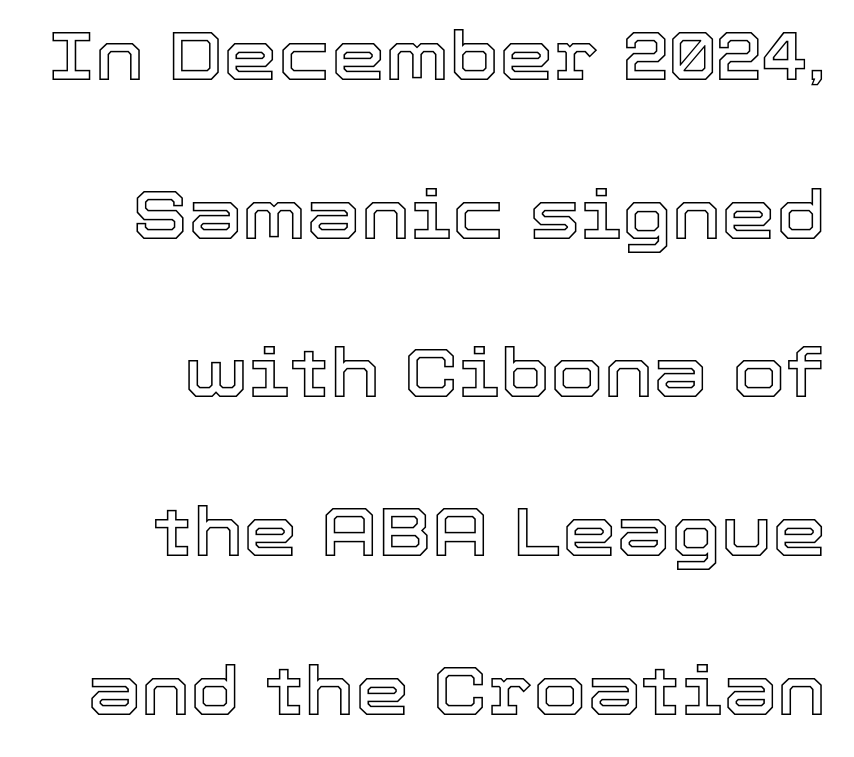
The image shows 69 px text type, upright; set right-aligned, loose line spacing (2.3x), normal letter spacing, not underlined; a medium x-height.
